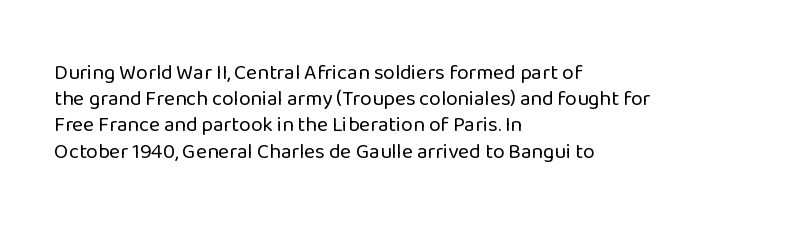
Q: Is the text bold? A: No.
Q: Is the text italic (slanted)? A: No, it is upright.
Q: Is the text underlined? A: No.
Q: How is the paragraph aligned? A: Left-aligned.
Q: Is the spacing between letters normal or unusually wide? A: Normal.
Q: Is the spacing between lines tight, normal or loose? A: Normal.
